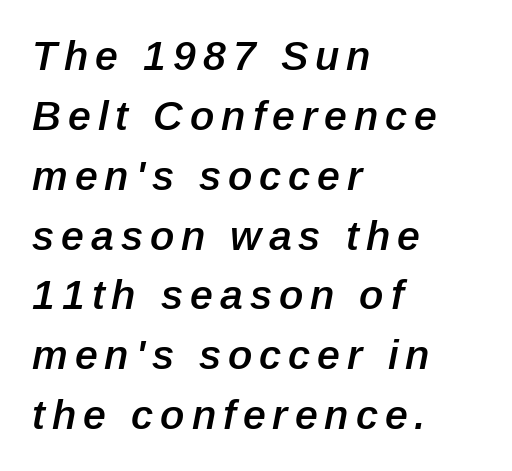
The image shows 41 px semibold type, italic (leaning right); set left-aligned, normal line spacing (1.46x), not underlined; low stroke contrast and a medium x-height.
